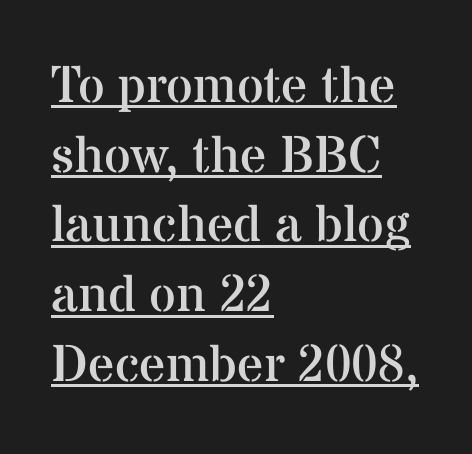
Letters have the restrained weight of plain body copy at most. The rendering anchors every line to the left-hand side. To sum up the face: it has serifs. The space between consecutive lines is moderate. Beneath each row of characters lies a ruled line.
